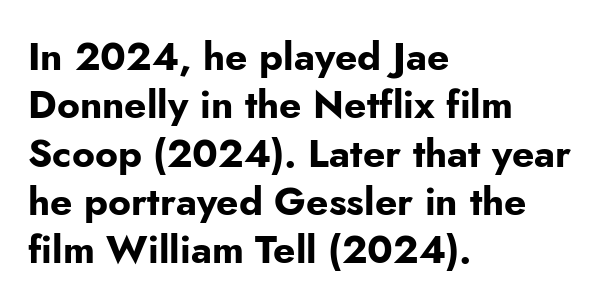
The image shows 39 px bold sans-serif type, upright; set left-aligned, line spacing 1.24x, normal letter spacing, not underlined; low stroke contrast and a small x-height.
